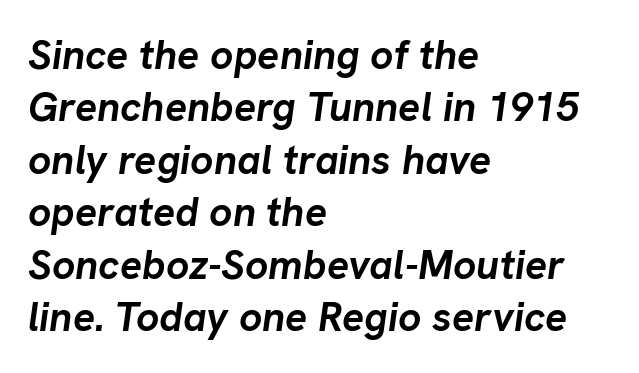
The image shows 41 px semibold type, italic (leaning right); set left-aligned, normal line spacing (1.28x), normal letter spacing, not underlined; low stroke contrast and a medium x-height.
